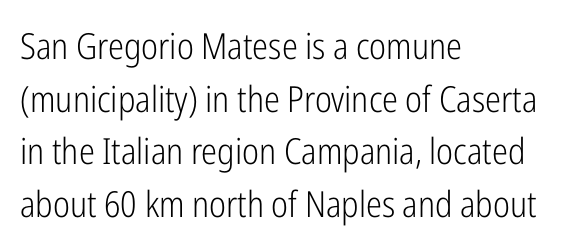
The image shows 36 px light, condensed sans-serif type, upright; set left-aligned, normal line spacing (1.46x), normal letter spacing, not underlined; low stroke contrast and a medium x-height.
